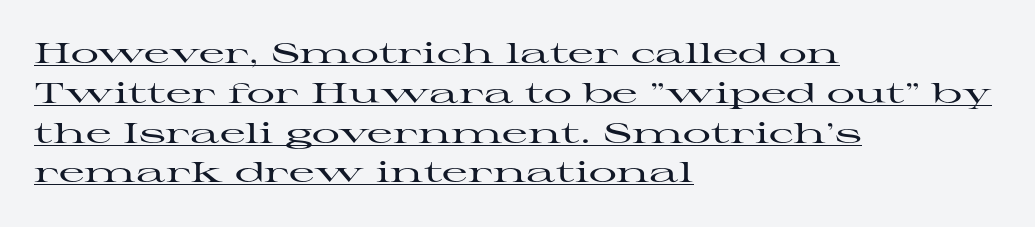
{"serif": "yes", "italic": "no", "width": "wide", "stroke_contrast": "high", "x_height": "medium", "monospaced": "no", "underline": "yes", "align": "left", "line_spacing": "normal", "line_spacing_ratio": 1.42, "letter_spacing": "normal", "letter_spacing_em": 0.0, "glyph_px": 28}
